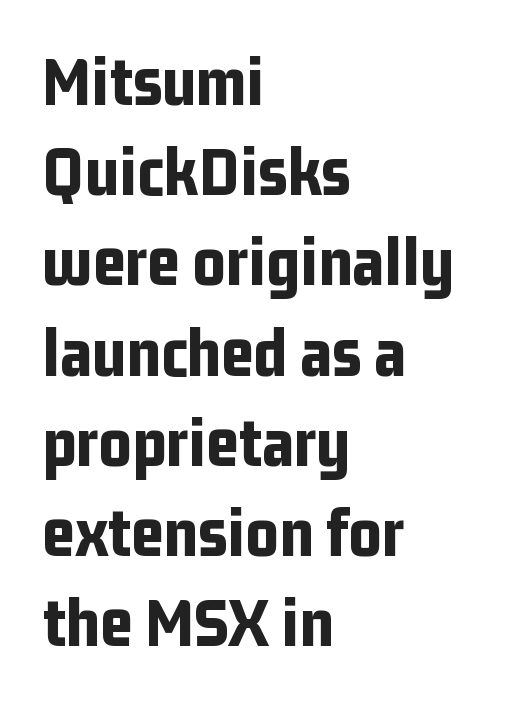
{"serif": "no", "italic": "no", "bold": "yes", "weight": "bold", "width": "condensed", "stroke_contrast": "low", "x_height": "medium", "monospaced": "no", "underline": "no", "align": "left", "line_spacing": "normal", "line_spacing_ratio": 1.27, "letter_spacing": "normal", "letter_spacing_em": 0.0, "glyph_px": 71}
